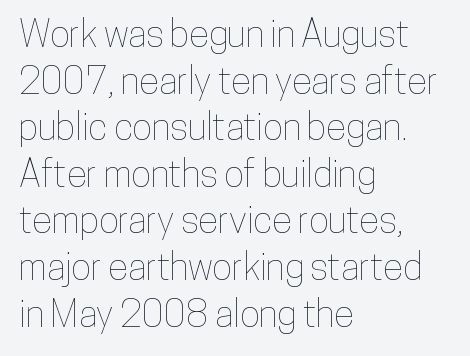
These lines are rendered in a variable-pitch font. Where is the straight margin? On the left. Students, observe: this is what conventionally led text looks like. The space beneath each line is pristine and unruled.
